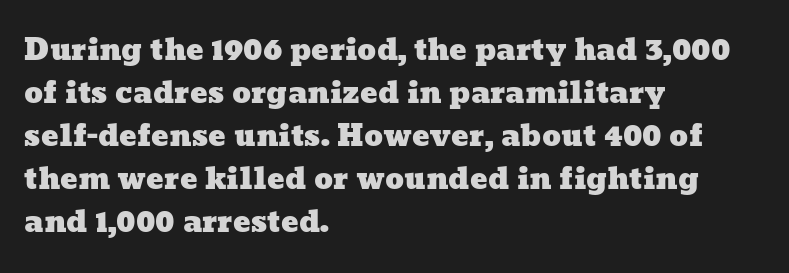
Q: Is the text underlined? A: No.
Q: How is the paragraph aligned? A: Left-aligned.
Q: Is the spacing between letters normal or unusually wide? A: Normal.
Q: Is the spacing between lines tight, normal or loose? A: Normal.
Q: Width (condensed, normal, or wide)? A: Wide.
Q: Stroke contrast? A: Low.
Q: x-height? A: Medium.
Q: Monospaced? A: No.
